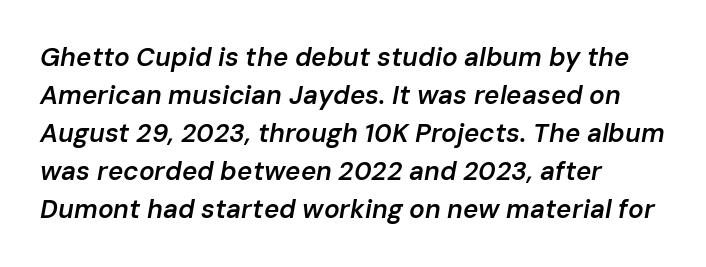
Leading: standard. Observe the lean: these are italic letterforms. The letters sit at their default tracking, neither squeezed nor spread. The paragraph shown leans on its left margin. Nobody drew a line under any word here. Each glyph is drawn with semibold strokes, heavier than normal yet not fully bold.
